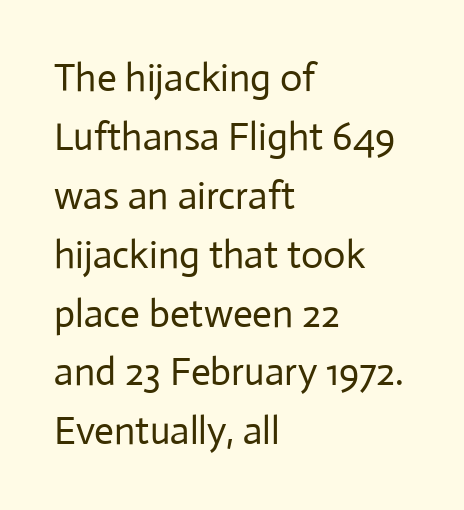
Q: Is the text bold? A: No.
Q: Is the text italic (slanted)? A: No, it is upright.
Q: Is the typeface a serif or a sans-serif typeface? A: Sans-serif.
Q: Is the text underlined? A: No.
Q: How is the paragraph aligned? A: Left-aligned.
Q: Is the spacing between letters normal or unusually wide? A: Normal.
Q: Is the spacing between lines tight, normal or loose? A: Normal.
Q: Width (condensed, normal, or wide)? A: Normal.
Q: Stroke contrast? A: Low.
Q: x-height? A: Medium.
Q: Monospaced? A: No.
